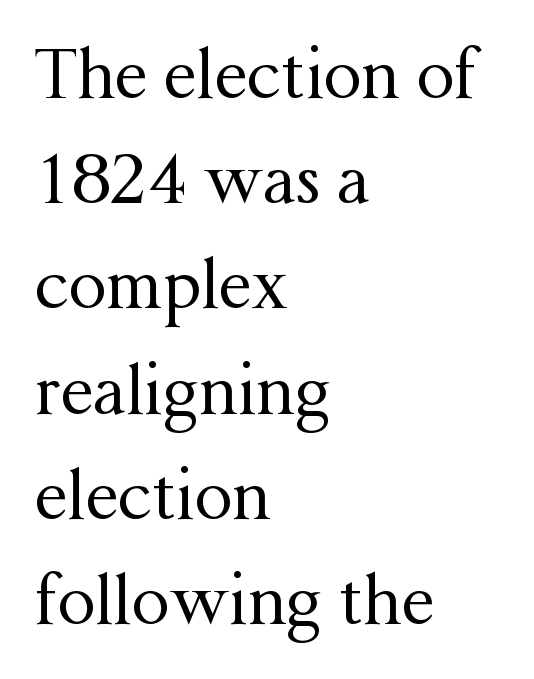
{"serif": "yes", "italic": "no", "bold": "no", "weight": "regular", "width": "normal", "stroke_contrast": "medium", "x_height": "medium", "monospaced": "no", "underline": "no", "align": "left", "line_spacing": "normal", "line_spacing_ratio": 1.57, "letter_spacing": "normal", "letter_spacing_em": 0.0, "glyph_px": 67}
